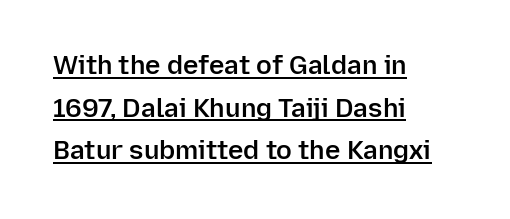
{"italic": "no", "bold": "semi", "underline": "yes", "align": "left", "line_spacing": "normal", "line_spacing_ratio": 1.64, "letter_spacing": "normal", "letter_spacing_em": 0.0, "glyph_px": 26}
